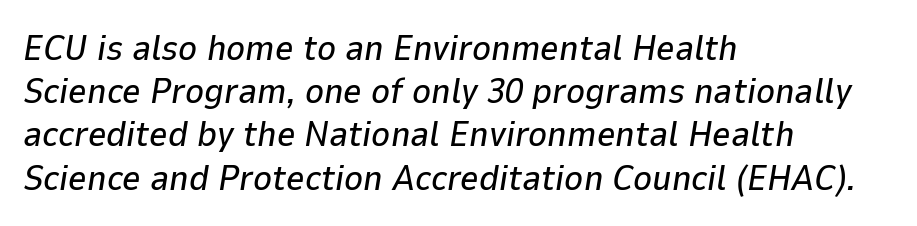
Caption: standard tracking, unaltered. Visually the block forms a straight wall on the left and a jagged coastline on the right. The glyphs are unaccompanied by any horizontal stroke below them. Quick note: italic. Each letter keeps its own natural width here, so spacing adapts to shape.
